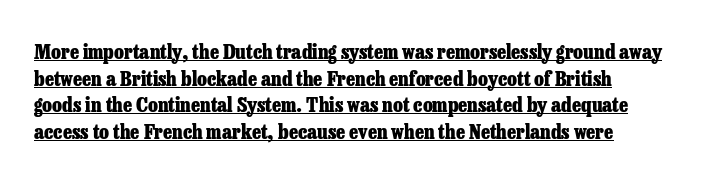
Q: Is the text bold? A: Yes.
Q: Is the text italic (slanted)? A: No, it is upright.
Q: Is the text underlined? A: Yes.
Q: Is the spacing between letters normal or unusually wide? A: Normal.
Q: Is the spacing between lines tight, normal or loose? A: Normal.
